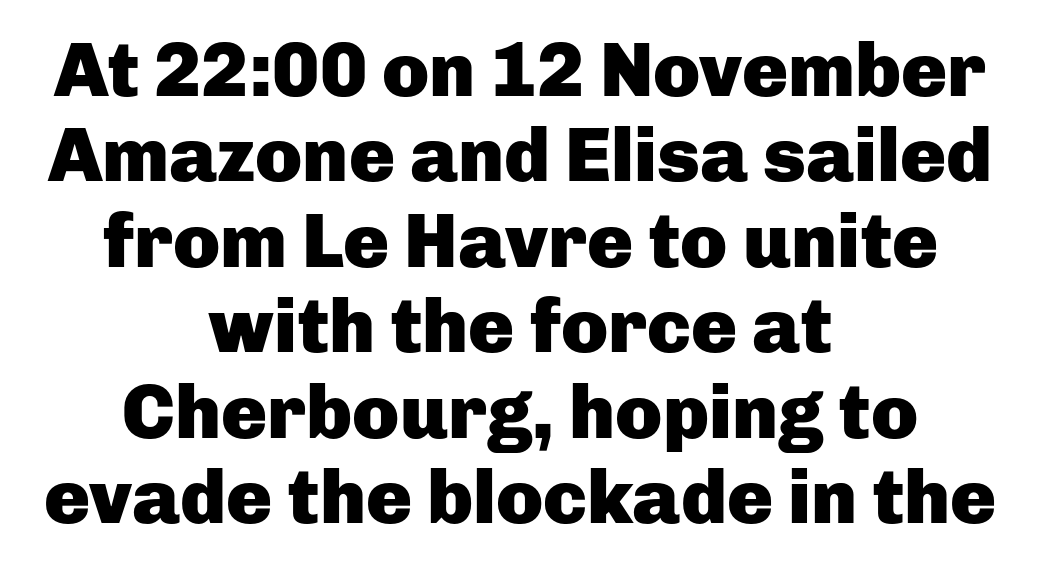
{"serif": "no", "italic": "no", "bold": "yes", "weight": "heavy", "width": "normal", "stroke_contrast": "low", "x_height": "medium", "monospaced": "no", "underline": "no", "align": "center", "line_spacing": "tight", "line_spacing_ratio": 1.11, "letter_spacing": "normal", "letter_spacing_em": 0.0, "glyph_px": 77}
